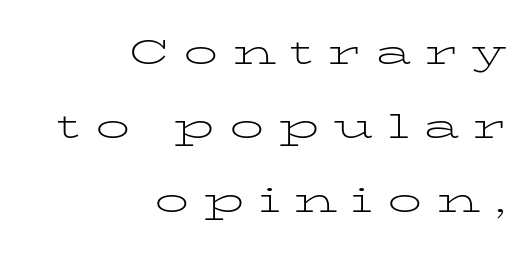
The image shows 34 px light, wide serif type, upright; set right-aligned, loose line spacing (2.18x), unusually wide letter spacing (+0.42 em), not underlined; low stroke contrast and a medium x-height.
